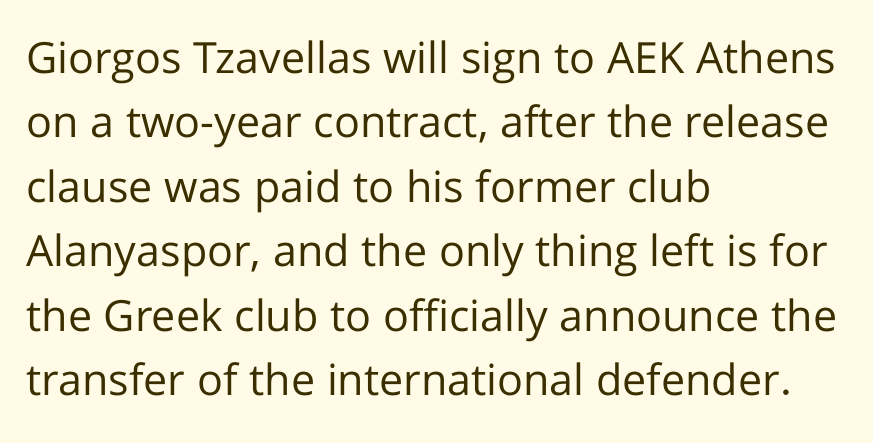
The image shows 43 px regular-weight sans-serif type, upright; set left-aligned, normal line spacing (1.5x), normal letter spacing, not underlined; low stroke contrast and a medium x-height.
